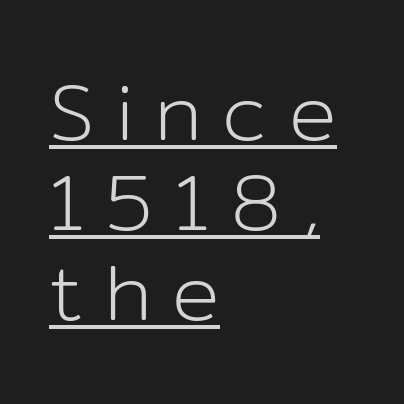
These lines stack with their left ends in a neat column. The leading is snug, giving the passage a crowded texture. Display-style spreading of the glyphs; the letterfit is very open. The type family on display is of the sans-serif kind. The passage shown is typed in a proportional face where columns would drift.
